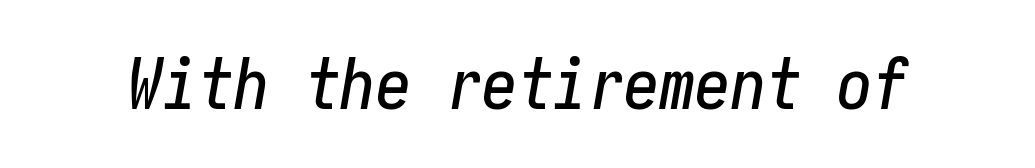
The image shows 71 px condensed type, italic (leaning right); set normal letter spacing, not underlined; low stroke contrast and a medium x-height.
